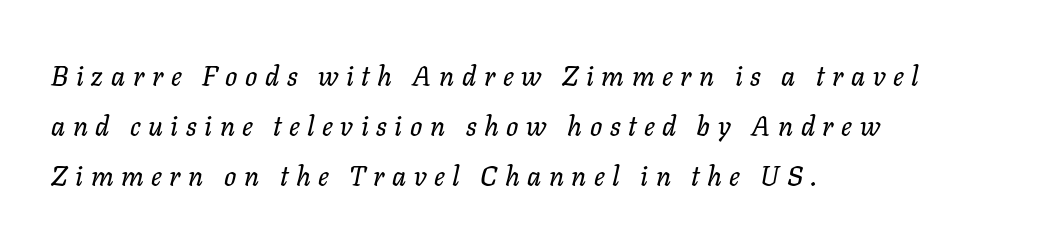
The image shows 27 px text type, italic (leaning right); set left-aligned, line spacing 1.86x, unusually wide letter spacing (+0.28 em), not underlined.
